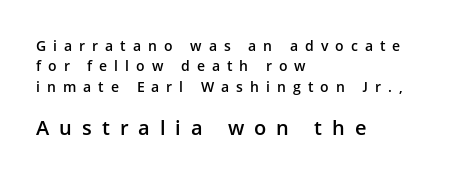
Bigger letters appear in the bottom chunk; the top chunk is reduced. Regarding leading, the lines here are spaced in the standard way. Observe the wide spacing: letters keep a clear distance from each other. Each line starts at the same left margin while the right side varies. Firm but not heavy-handed strokes: this text is semibold. The foot of each line stays bare and open.
